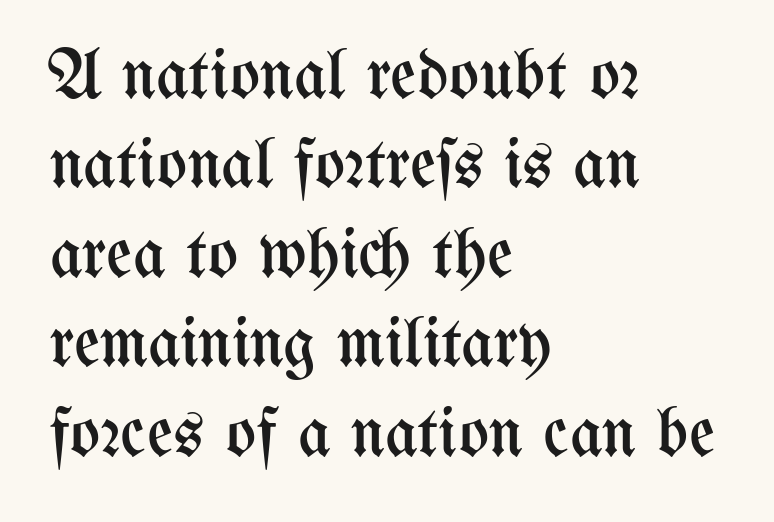
Q: Is the text bold? A: No.
Q: Is the text italic (slanted)? A: No, it is upright.
Q: Is the text underlined? A: No.
Q: How is the paragraph aligned? A: Left-aligned.
Q: Is the spacing between letters normal or unusually wide? A: Normal.
Q: Is the spacing between lines tight, normal or loose? A: Normal.
Q: Width (condensed, normal, or wide)? A: Condensed.
Q: Stroke contrast? A: Medium.
Q: x-height? A: Medium.
Q: Monospaced? A: No.
